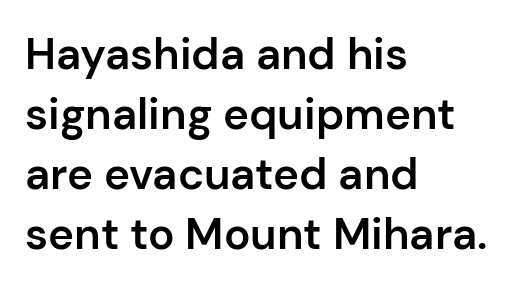
Q: Is the text bold? A: Semi-bold.
Q: Is the text italic (slanted)? A: No, it is upright.
Q: Is the typeface a serif or a sans-serif typeface? A: Sans-serif.
Q: Is the text underlined? A: No.
Q: How is the paragraph aligned? A: Left-aligned.
Q: Is the spacing between letters normal or unusually wide? A: Normal.
Q: Is the spacing between lines tight, normal or loose? A: Normal.
Q: Width (condensed, normal, or wide)? A: Normal.
Q: Stroke contrast? A: Low.
Q: x-height? A: Medium.
Q: Monospaced? A: No.
